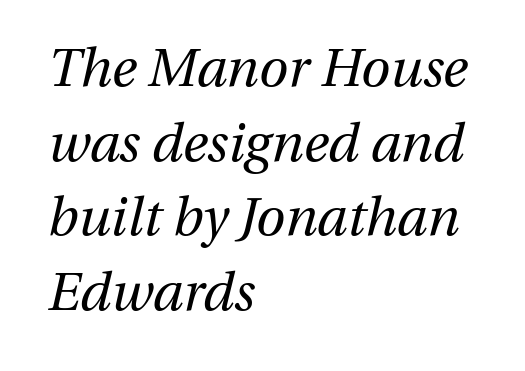
Q: Is the text bold? A: No.
Q: Is the text italic (slanted)? A: Yes, it leans right by about 13 degrees.
Q: Is the text underlined? A: No.
Q: How is the paragraph aligned? A: Left-aligned.
Q: Is the spacing between letters normal or unusually wide? A: Normal.
Q: Is the spacing between lines tight, normal or loose? A: Normal.
Q: Width (condensed, normal, or wide)? A: Normal.
Q: Stroke contrast? A: Medium.
Q: x-height? A: Medium.
Q: Monospaced? A: No.
